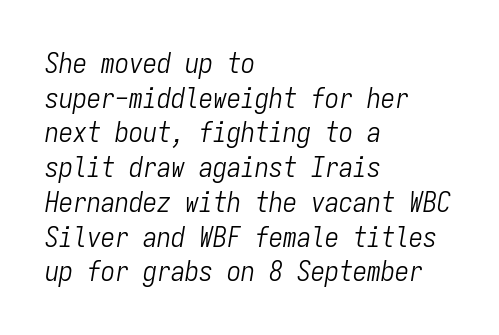
Q: Is the text bold? A: No.
Q: Is the text italic (slanted)? A: Yes, it leans right by about 9 degrees.
Q: Is the text underlined? A: No.
Q: How is the paragraph aligned? A: Left-aligned.
Q: Is the spacing between letters normal or unusually wide? A: Normal.
Q: Width (condensed, normal, or wide)? A: Condensed.
Q: Stroke contrast? A: Low.
Q: x-height? A: Medium.
Q: Monospaced? A: Yes.
